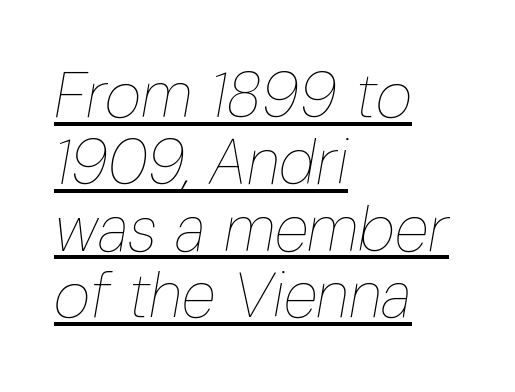
{"italic": "yes", "lean": "right", "slant_degrees": 10, "bold": "no", "weight": "thin", "width": "condensed", "stroke_contrast": "low", "x_height": "medium", "monospaced": "no", "underline": "yes", "align": "left", "line_spacing": "tight", "line_spacing_ratio": 1.06, "letter_spacing": "normal", "letter_spacing_em": 0.0, "glyph_px": 63}
